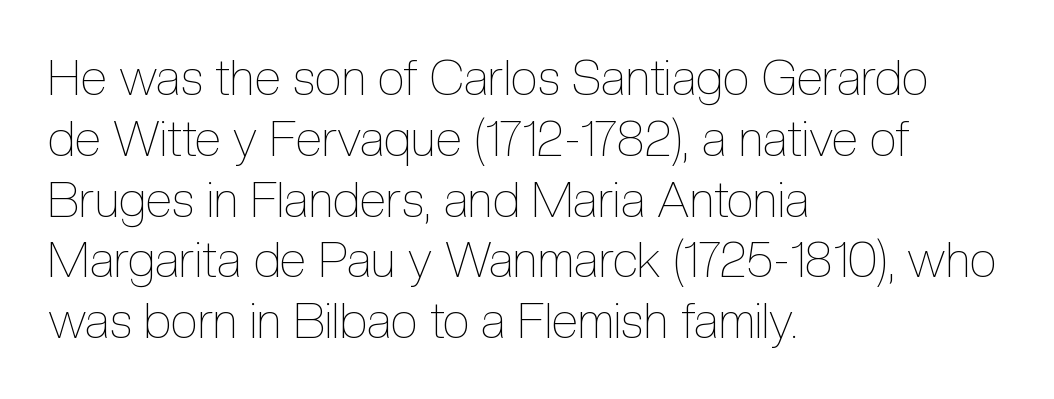
Default kerning and tracking; the words read as compact shapes. The typesetting does not lean heavy: it is not bold. Here the designer chose a conventional face with non-uniform glyph widths. Short and long lines alike share a common starting point at left. Descenders hang freely into open space.
